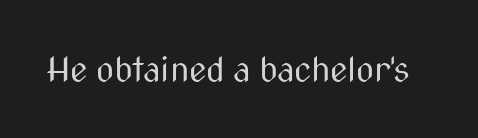
Q: Is the text bold? A: No.
Q: Is the text italic (slanted)? A: No, it is upright.
Q: Is the typeface a serif or a sans-serif typeface? A: Sans-serif.
Q: Is the text underlined? A: No.
Q: Is the spacing between letters normal or unusually wide? A: Normal.
Q: Width (condensed, normal, or wide)? A: Condensed.
Q: Stroke contrast? A: Medium.
Q: x-height? A: Medium.
Q: Monospaced? A: No.
